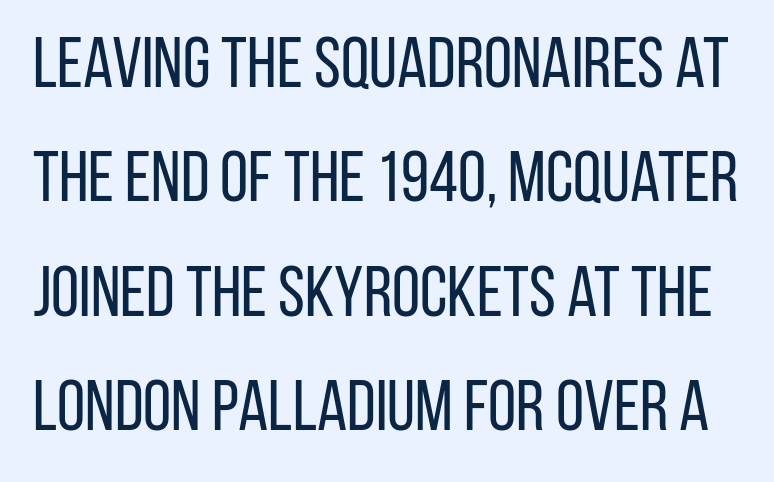
The image shows 72 px regular-weight, condensed sans-serif type, upright; set normal line spacing (1.59x), normal letter spacing, not underlined; low stroke contrast and a large x-height.
